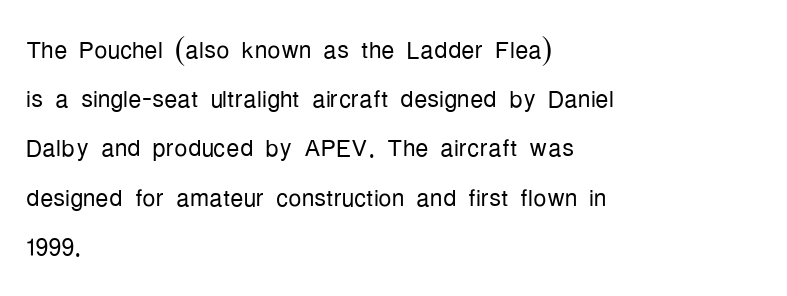
Q: Is the text bold? A: No.
Q: Is the text italic (slanted)? A: No, it is upright.
Q: Is the typeface a serif or a sans-serif typeface? A: Sans-serif.
Q: Is the text underlined? A: No.
Q: How is the paragraph aligned? A: Left-aligned.
Q: Is the spacing between letters normal or unusually wide? A: Normal.
Q: Is the spacing between lines tight, normal or loose? A: Normal.
Q: Width (condensed, normal, or wide)? A: Condensed.
Q: Stroke contrast? A: Low.
Q: x-height? A: Medium.
Q: Monospaced? A: No.
